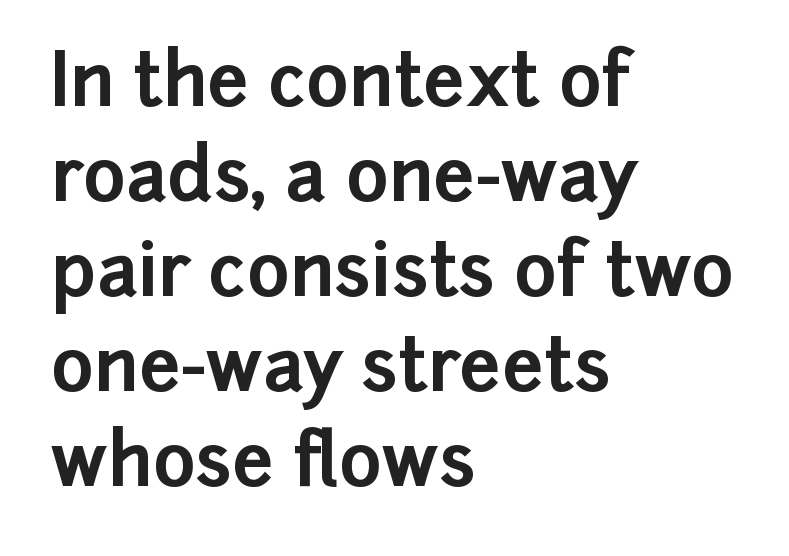
Q: Is the text bold? A: Yes.
Q: Is the text italic (slanted)? A: No, it is upright.
Q: Is the typeface a serif or a sans-serif typeface? A: Sans-serif.
Q: Is the text underlined? A: No.
Q: How is the paragraph aligned? A: Left-aligned.
Q: Is the spacing between letters normal or unusually wide? A: Normal.
Q: Is the spacing between lines tight, normal or loose? A: Normal.
Q: Width (condensed, normal, or wide)? A: Normal.
Q: Stroke contrast? A: Low.
Q: x-height? A: Medium.
Q: Monospaced? A: No.
